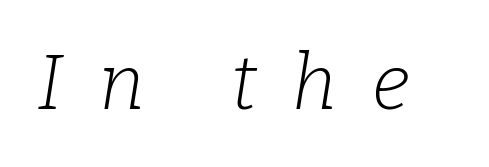
Q: Is the text bold? A: No.
Q: Is the text italic (slanted)? A: Yes, it leans right by about 9 degrees.
Q: Is the typeface a serif or a sans-serif typeface? A: Serif.
Q: Is the text underlined? A: No.
Q: Is the spacing between letters normal or unusually wide? A: Unusually wide.
Q: Width (condensed, normal, or wide)? A: Normal.
Q: Stroke contrast? A: Low.
Q: x-height? A: Medium.
Q: Monospaced? A: No.
